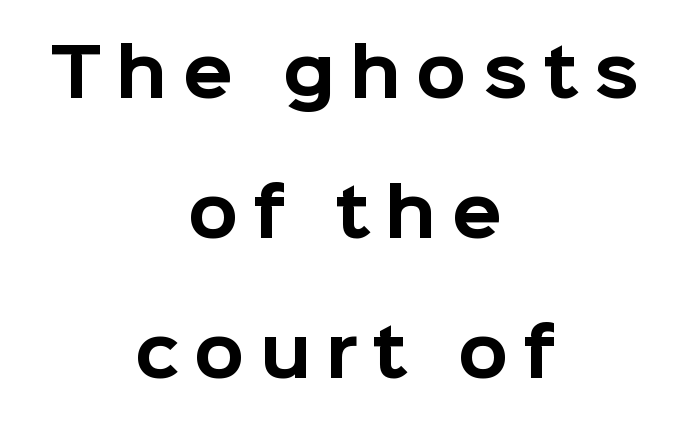
Successive baselines arrive slowly, with a big drop between each. Underline: absent. To sum up the face: it is a sans, with no serifs. The characters look thick and weighty, a clear bold. Is this a fixed-width face? No — the glyphs have proportional, varying widths.
